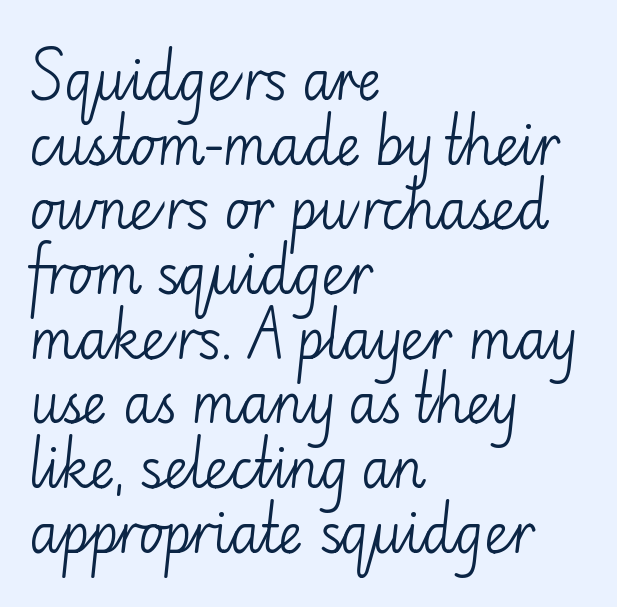
The setting favours the left margin, as ordinary paragraphs usually do. Unlike a traditional serif, this face leaves its strokes unadorned. The foot of each line stays bare and open. The tracking reads as untouched default to a designer's eye.
